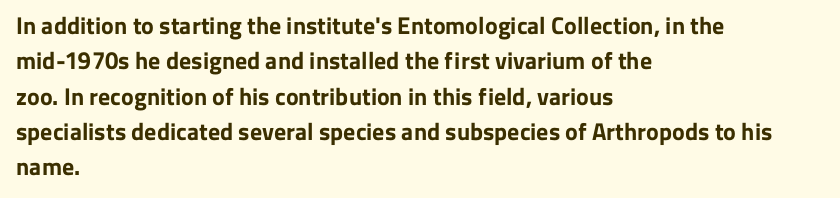
The baseline area is clear. Rendered with straight, roman letterforms. The face used here has the dense, thick strokes of a bold. One-word summary of the alignment: left.
